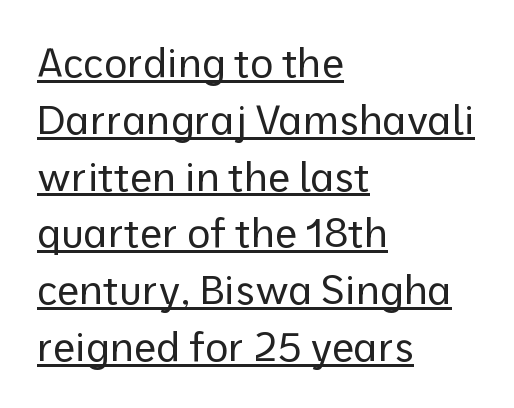
Does the type have serifs? No, each stem ends abruptly. The typesetter has applied underlining to the passage shown. Compared with typical paragraphs, the rows here are spaced about the same. The lettering holds an erect, upright posture throughout. Vertical stems look standard width or narrower in stroke. The passage shown has conventional tracking throughout.
